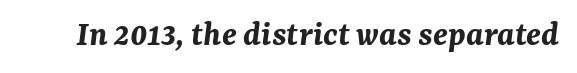
Has an underline been added? It has not. This sample has the flowing, uneven cadence of proportional lettering. This rendering leaves character spacing at its baseline value. There's an unmistakable incline to the writing here.
